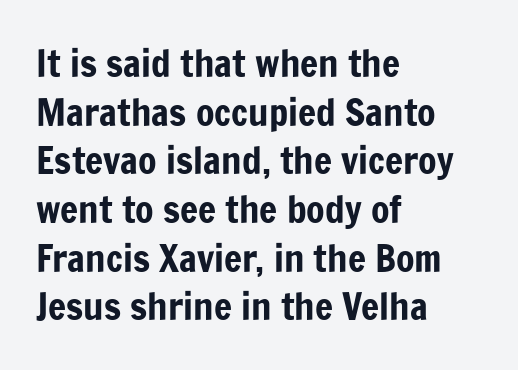
The image shows 38 px condensed sans-serif type, upright; set left-aligned, normal line spacing (1.28x), normal letter spacing, not underlined; low stroke contrast and a medium x-height.
